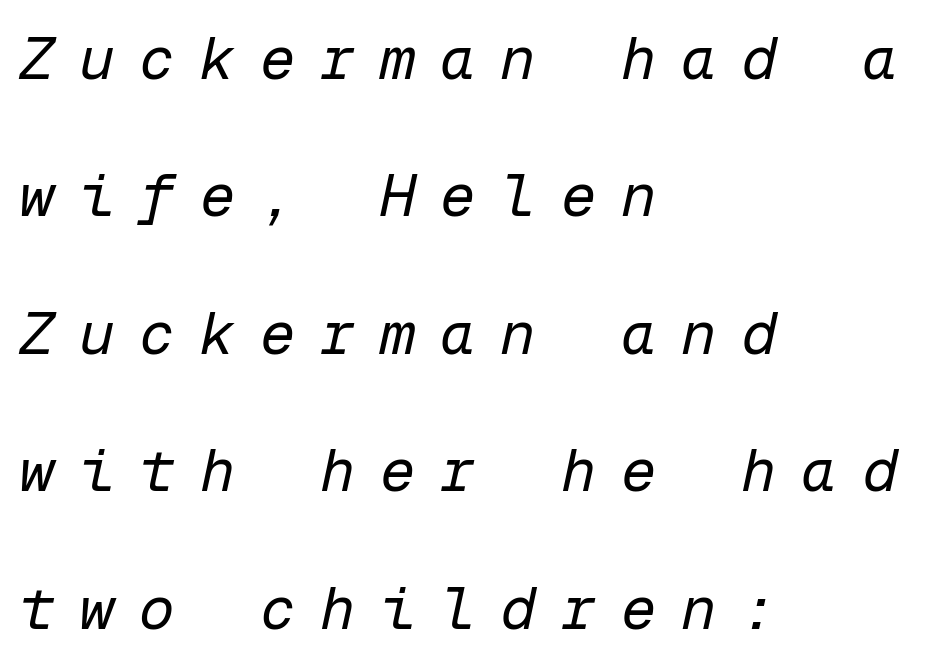
Q: Is the text bold? A: No.
Q: Is the text italic (slanted)? A: Yes, it leans right by about 12 degrees.
Q: Is the text underlined? A: No.
Q: How is the paragraph aligned? A: Left-aligned.
Q: Is the spacing between letters normal or unusually wide? A: Unusually wide.
Q: Is the spacing between lines tight, normal or loose? A: Loose.
Q: Width (condensed, normal, or wide)? A: Normal.
Q: Stroke contrast? A: Low.
Q: x-height? A: Medium.
Q: Monospaced? A: Yes.
